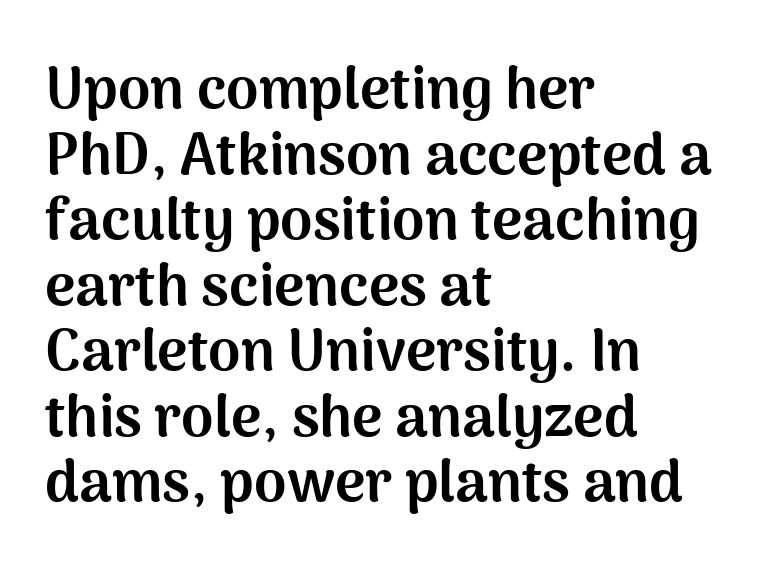
Q: Is the text bold? A: Yes.
Q: Is the text italic (slanted)? A: No, it is upright.
Q: Is the typeface a serif or a sans-serif typeface? A: Sans-serif.
Q: Is the text underlined? A: No.
Q: How is the paragraph aligned? A: Left-aligned.
Q: Is the spacing between letters normal or unusually wide? A: Normal.
Q: Is the spacing between lines tight, normal or loose? A: Tight.
Q: Width (condensed, normal, or wide)? A: Normal.
Q: Stroke contrast? A: Medium.
Q: x-height? A: Medium.
Q: Monospaced? A: No.
